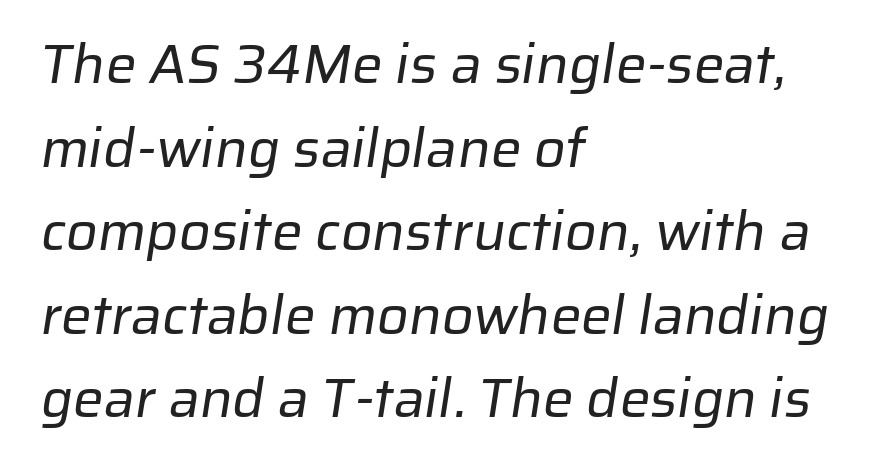
Stem width sits at or under what a default text font uses. Spacing between characters is what you'd get straight out of the box. The words here are not underlined. You could not count columns in this text — the font is proportionally spaced. Whoever set this chose a conventional vertical rhythm. To sum up the face: it is a sans, with no serifs.
